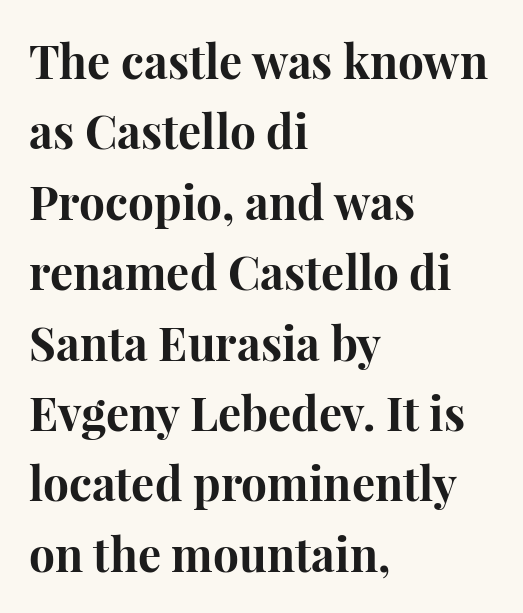
Unlike italic type, these characters show no tilt at all. Caption: standard tracking, unaltered. Look at the bottom of the vertical strokes: they flare into serifs here. Is the block centered? No — it sits flush against the left margin.
